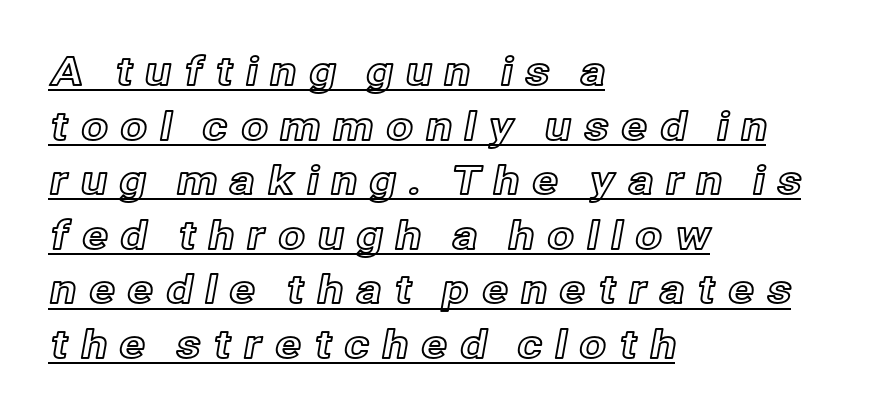
The image shows 39 px text type; set left-aligned, normal line spacing (1.4x), unusually wide letter spacing (+0.3 em), underlined; a medium x-height.
